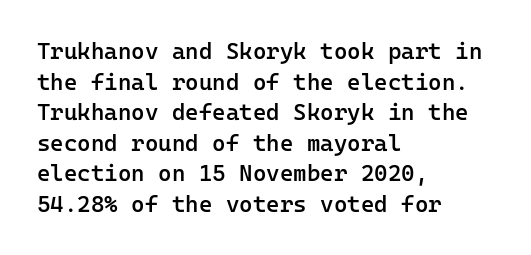
Is there any slant? The stems are plumb. The leading is moderate, giving the passage an even texture. A bit beefed up — I'd call it semibold rather than bold. No word sits above an underline. Characters follow at the spacing the type designer built in. Compared with a centered layout, this one pins lines to the left instead.
